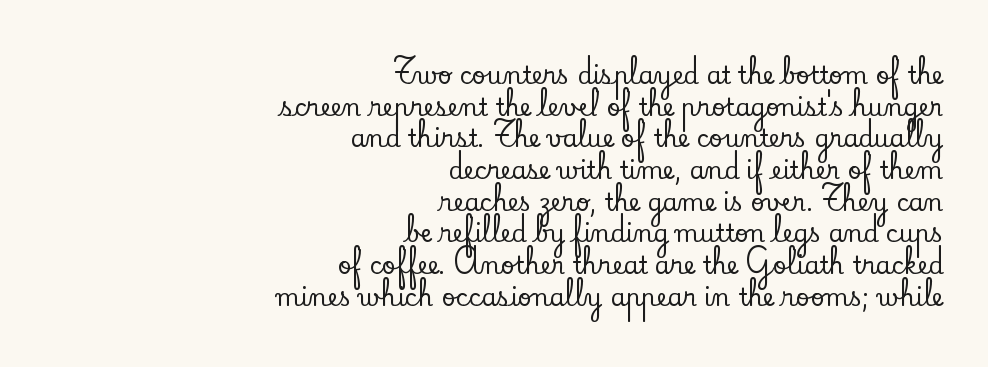
The image shows 24 px text type, upright; set right-aligned, normal line spacing (1.32x), normal letter spacing, not underlined.
